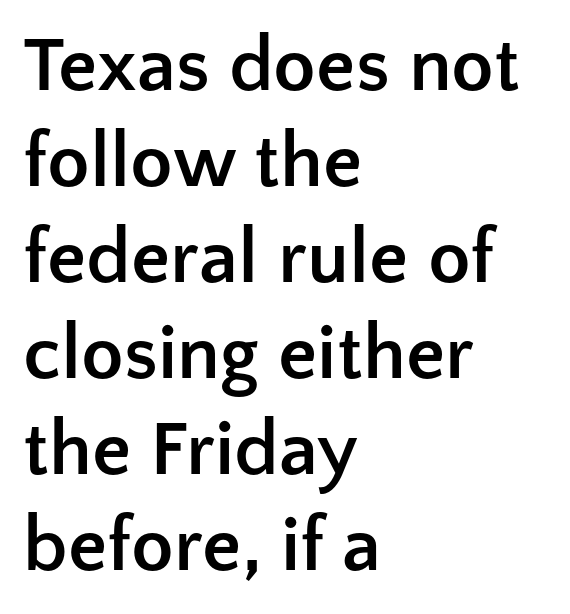
{"serif": "no", "italic": "no", "bold": "yes", "weight": "semibold", "width": "normal", "stroke_contrast": "low", "x_height": "medium", "monospaced": "no", "underline": "no", "align": "left", "line_spacing_ratio": 1.23, "letter_spacing": "normal", "letter_spacing_em": 0.0, "glyph_px": 78}
